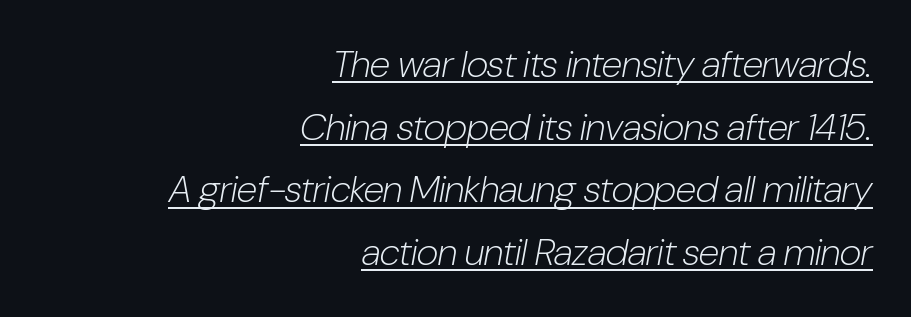
No extra ink here — the face is not bold. Summary of vertical rhythm: regular, with standard interline spacing. A baseline rule has been typeset under these characters. This sample uses an oblique cut, with every glyph tilted off the vertical. Does extra space separate the letters? No, they use regular spacing.
